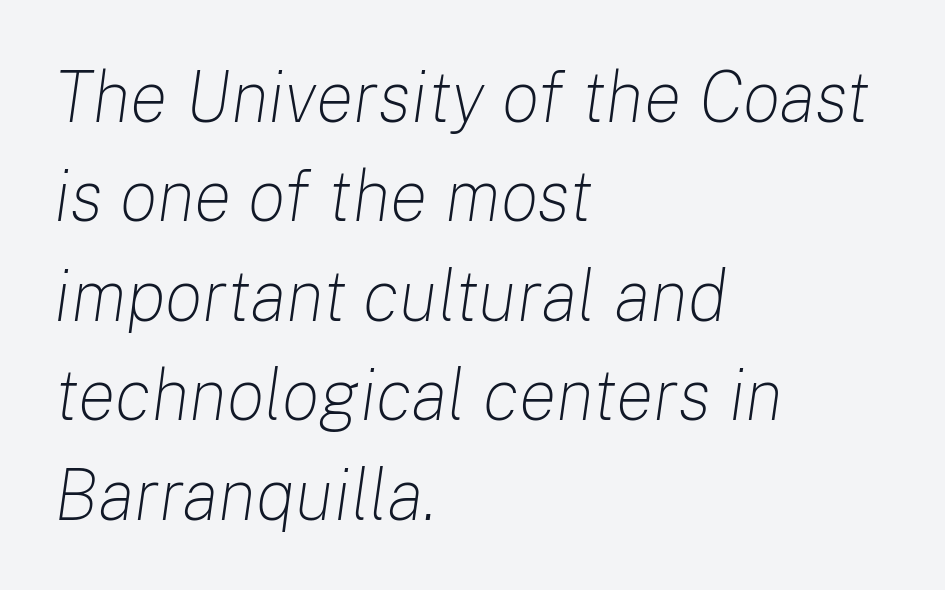
Q: Is the text bold? A: No.
Q: Is the text italic (slanted)? A: Yes, it leans right by about 8 degrees.
Q: Is the text underlined? A: No.
Q: How is the paragraph aligned? A: Left-aligned.
Q: Is the spacing between letters normal or unusually wide? A: Normal.
Q: Is the spacing between lines tight, normal or loose? A: Normal.
Q: Width (condensed, normal, or wide)? A: Normal.
Q: Stroke contrast? A: Low.
Q: x-height? A: Medium.
Q: Monospaced? A: No.
